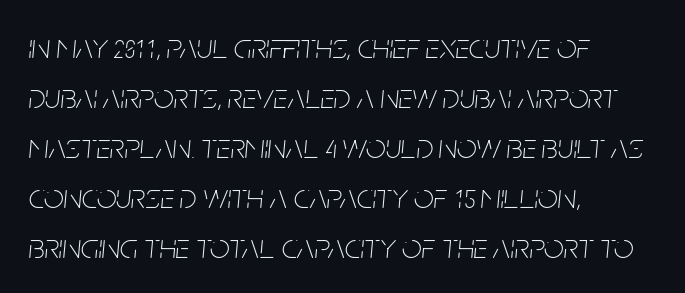
Bare-footed words on every line. Leading: standard. When letters slant like this, we call the style italic. Spacing verdict: proportional, widths tailored to each character.
